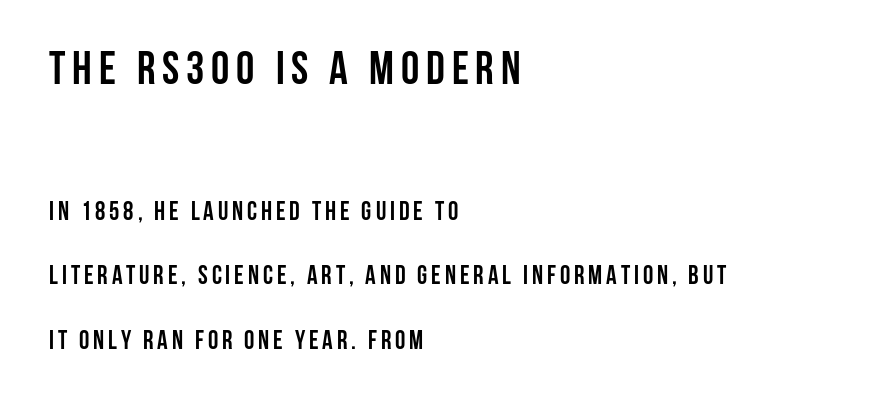
Q: Is the text bold? A: Yes.
Q: Is the text italic (slanted)? A: No, it is upright.
Q: Is the typeface a serif or a sans-serif typeface? A: Sans-serif.
Q: Is the text underlined? A: No.
Q: How is the paragraph aligned? A: Left-aligned.
Q: Is the spacing between lines tight, normal or loose? A: Loose.
Q: Which block of text is set in a larger size, the first (top) or the second (bottom)? A: The first (top) one.
Q: Width (condensed, normal, or wide)? A: Condensed.
Q: Stroke contrast? A: Low.
Q: x-height? A: Large.
Q: Monospaced? A: No.
